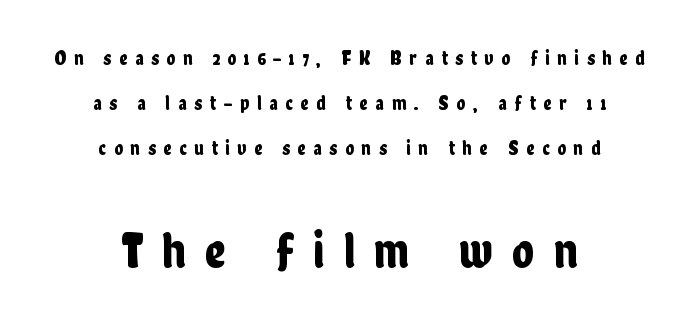
The image shows 50 px condensed sans-serif type, upright; set centered, loose line spacing (2.24x), unusually wide letter spacing (+0.39 em), not underlined; the second (bottom) block is 2.5x larger; low stroke contrast and a medium x-height.
